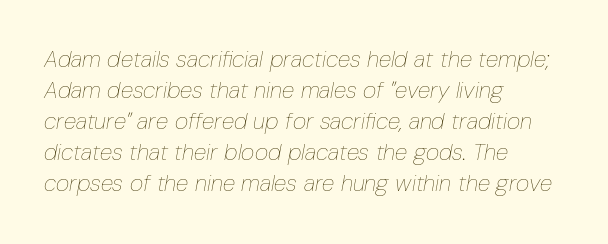
{"italic": "yes", "lean": "right", "slant_degrees": 10, "bold": "no", "underline": "no", "align": "left", "line_spacing": "normal", "line_spacing_ratio": 1.35, "letter_spacing": "normal", "letter_spacing_em": 0.0, "glyph_px": 23}
